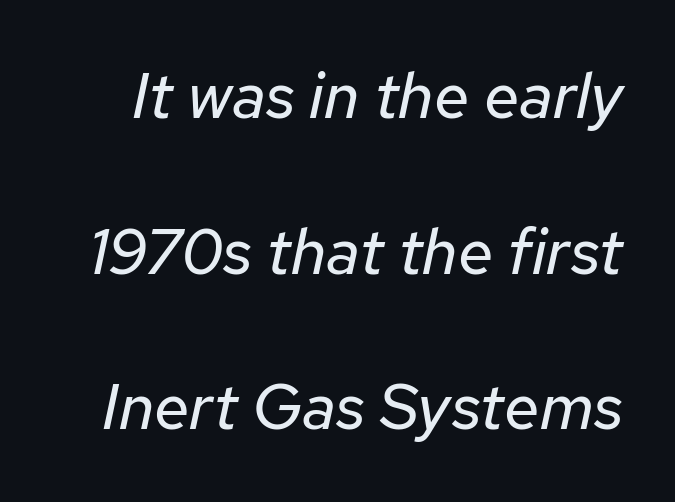
The horizontal fit of the characters is conventional and even. Summary of vertical rhythm: relaxed, with wide interline spacing. Note the varied advance widths — an 'i' is clearly narrower than an 'm'. Descender tails drop into unmarked territory.
